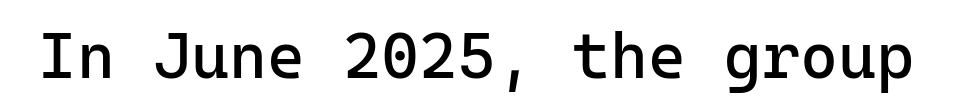
Spacing verdict: monospaced, one width for all characters. Ink coverage per letter is moderate at most. Does the type have serifs? No, each stem ends abruptly. This rendering features lettering with no underline.
